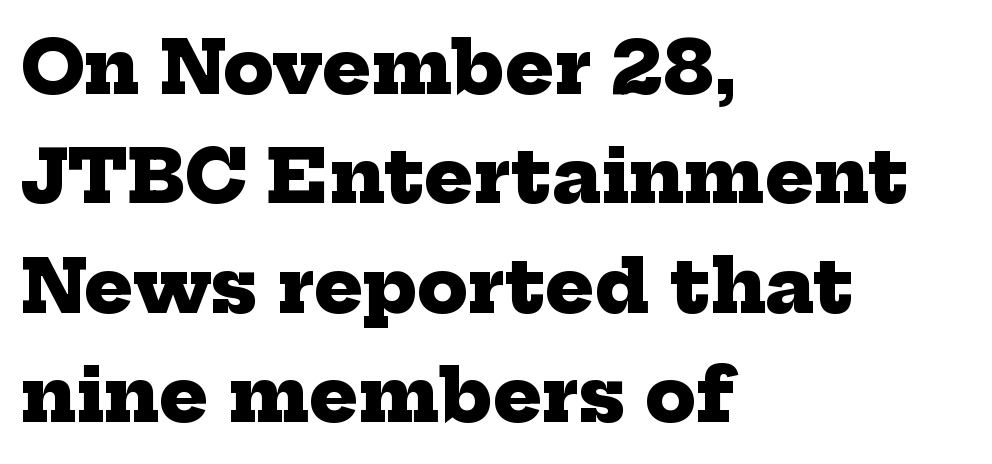
Line starts are locked; line ends wander. One glance says typical: line gaps are just what's usual. Compared with an ordinary text face, these strokes are far heavier — a full bold. Are there feet on the stems? There are — it's a serif. Only glyphs here, with clear space below each row. The letters advance in unequal steps, a hallmark of proportional type.
